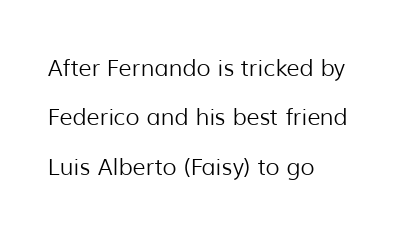
The image shows 23 px text type, upright; set left-aligned, loose line spacing (2.15x), normal letter spacing, not underlined.
